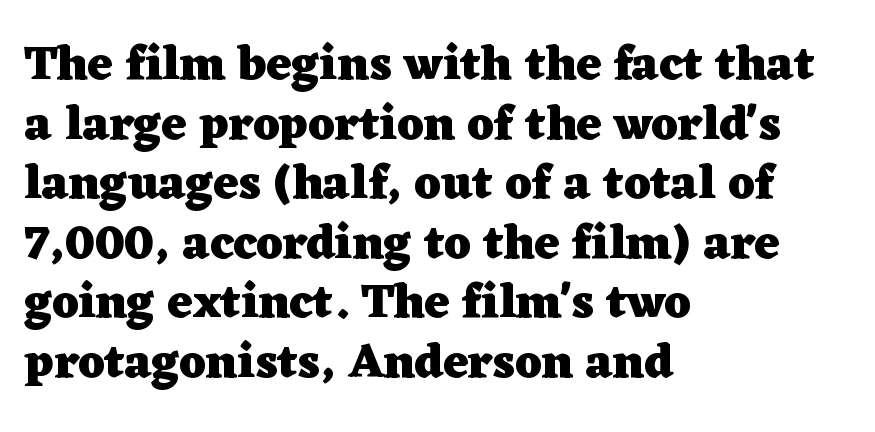
Q: Is the text bold? A: Yes.
Q: Is the text italic (slanted)? A: No, it is upright.
Q: Is the typeface a serif or a sans-serif typeface? A: Serif.
Q: Is the text underlined? A: No.
Q: How is the paragraph aligned? A: Left-aligned.
Q: Is the spacing between letters normal or unusually wide? A: Normal.
Q: Width (condensed, normal, or wide)? A: Wide.
Q: Stroke contrast? A: Low.
Q: x-height? A: Medium.
Q: Monospaced? A: No.
